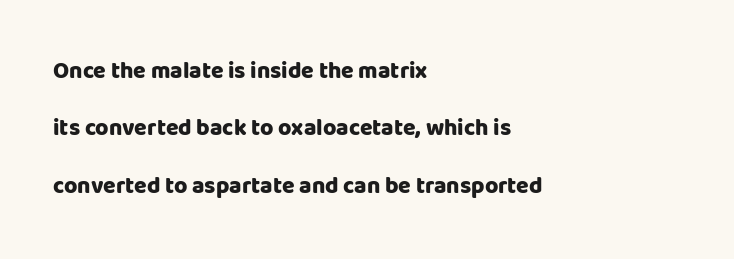
The line texture is even and compact thanks to regular tracking. The space directly below the letters is spotless. Bold? Absolutely — the strokes are thick and heavy. The typography opts for an upright posture over an oblique one. Compared with typical paragraphs, the rows here are farther apart. A student would call this left alignment; a typographer would say flush left, rag right.
